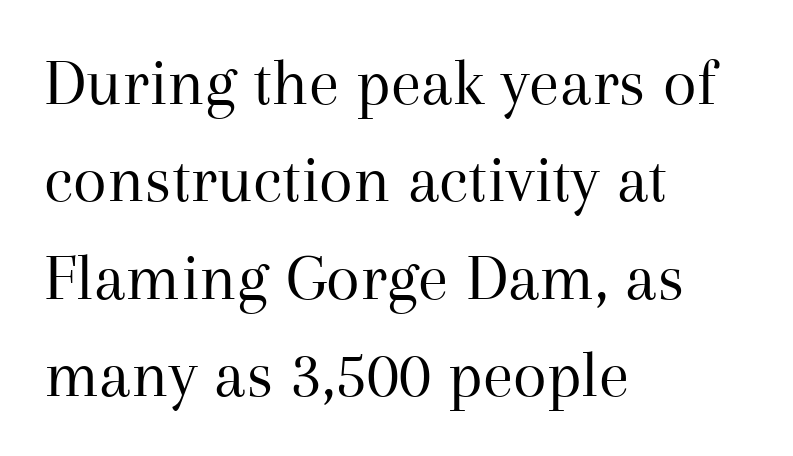
The image shows 69 px regular-weight serif type, upright; set left-aligned, normal line spacing (1.41x), normal letter spacing, not underlined; medium stroke contrast and a medium x-height.
